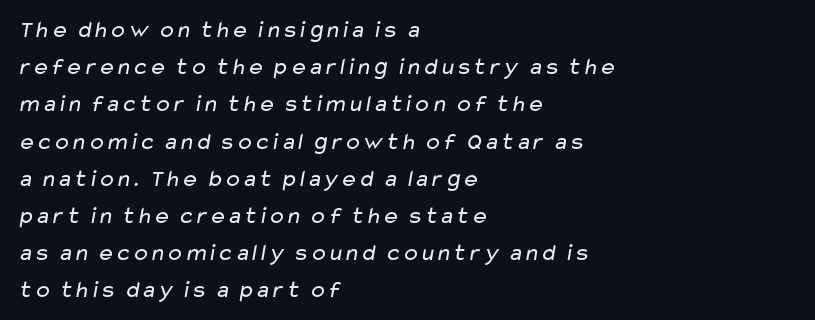
Q: Is the text bold? A: No.
Q: Is the text underlined? A: No.
Q: How is the paragraph aligned? A: Left-aligned.
Q: Is the spacing between letters normal or unusually wide? A: Normal.
Q: Is the spacing between lines tight, normal or loose? A: Normal.
